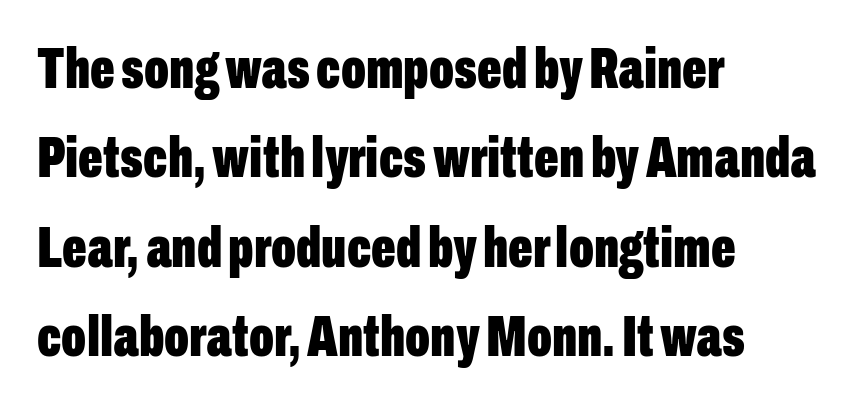
Varying glyph widths throughout — classic text-font behaviour. Visually the block forms a straight wall on the left and a jagged coastline on the right. Vertical strokes here are truly vertical. Stroke thickness is high; the sample reads as a true bold. Standard letterfit; no display-style spreading of the glyphs.
